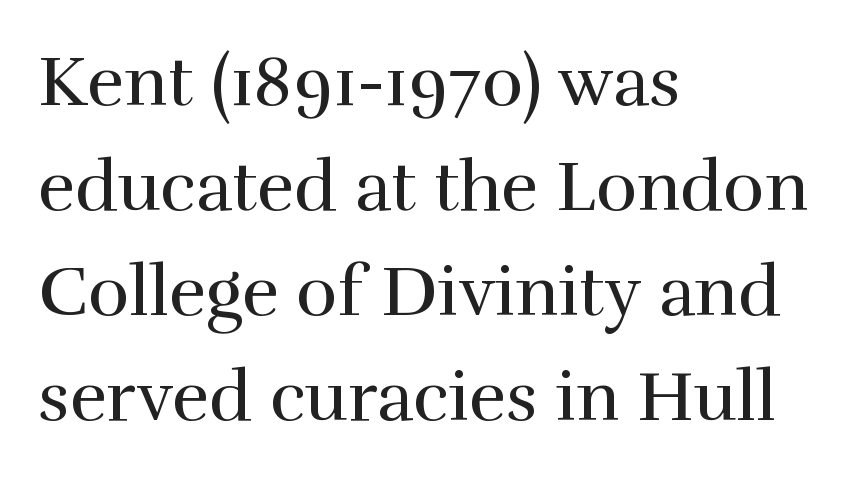
Q: Is the text bold? A: No.
Q: Is the text italic (slanted)? A: No, it is upright.
Q: Is the typeface a serif or a sans-serif typeface? A: Serif.
Q: Is the text underlined? A: No.
Q: How is the paragraph aligned? A: Left-aligned.
Q: Is the spacing between letters normal or unusually wide? A: Normal.
Q: Is the spacing between lines tight, normal or loose? A: Normal.
Q: Width (condensed, normal, or wide)? A: Normal.
Q: Stroke contrast? A: High.
Q: x-height? A: Medium.
Q: Monospaced? A: No.
